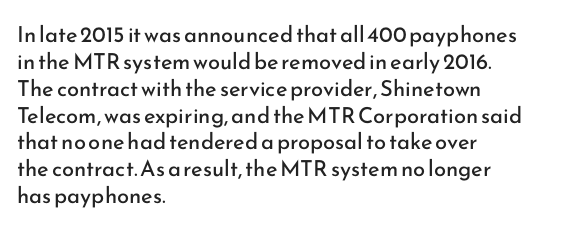
{"italic": "no", "bold": "no", "underline": "no", "align": "left", "line_spacing_ratio": 1.22, "letter_spacing": "normal", "letter_spacing_em": 0.0, "glyph_px": 22}
